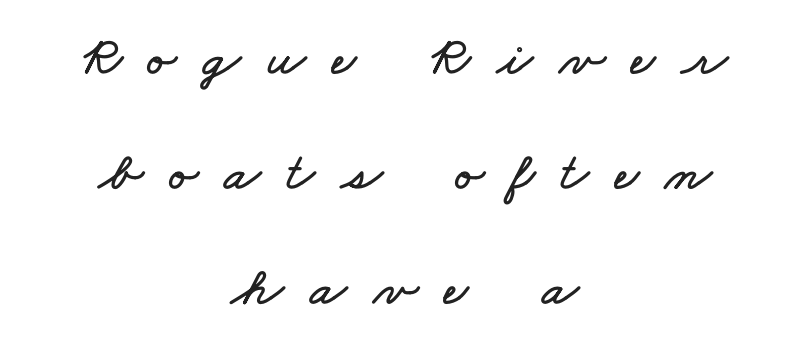
{"width": "wide", "stroke_contrast": "low", "x_height": "small", "monospaced": "no", "underline": "no", "align": "center", "line_spacing": "loose", "line_spacing_ratio": 2.13, "letter_spacing": "wide", "letter_spacing_em": 0.48, "glyph_px": 54}
